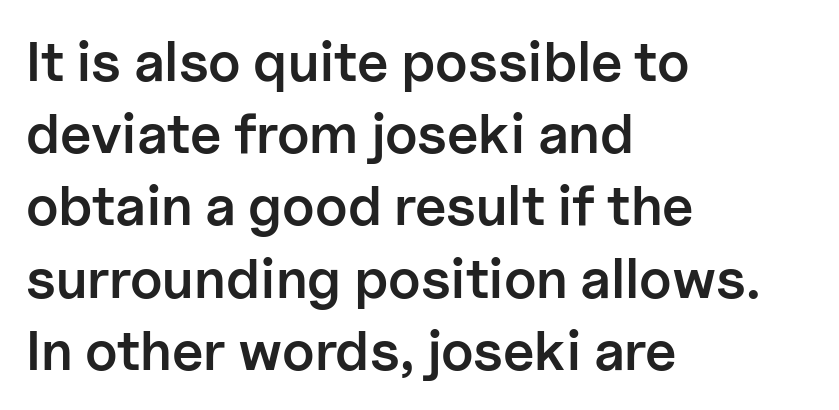
Q: Is the text bold? A: Semi-bold.
Q: Is the text italic (slanted)? A: No, it is upright.
Q: Is the typeface a serif or a sans-serif typeface? A: Sans-serif.
Q: Is the text underlined? A: No.
Q: How is the paragraph aligned? A: Left-aligned.
Q: Is the spacing between letters normal or unusually wide? A: Normal.
Q: Is the spacing between lines tight, normal or loose? A: Normal.
Q: Width (condensed, normal, or wide)? A: Normal.
Q: Stroke contrast? A: Low.
Q: x-height? A: Medium.
Q: Monospaced? A: No.
